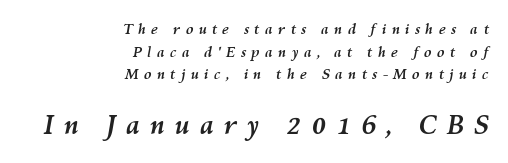
Q: Is the text bold? A: Yes.
Q: Is the text italic (slanted)? A: Yes, it leans right by about 10 degrees.
Q: Is the text underlined? A: No.
Q: How is the paragraph aligned? A: Right-aligned.
Q: Is the spacing between letters normal or unusually wide? A: Unusually wide.
Q: Is the spacing between lines tight, normal or loose? A: Normal.
Q: Which block of text is set in a larger size, the first (top) or the second (bottom)? A: The second (bottom) one.
